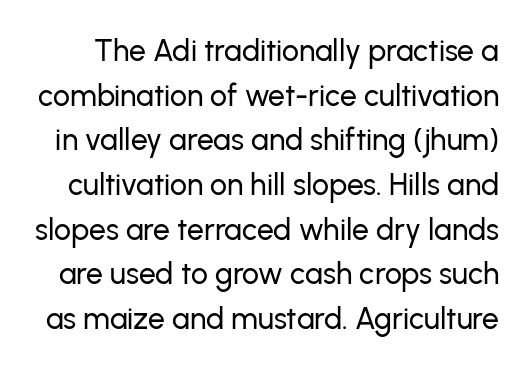
{"serif": "no", "italic": "no", "width": "normal", "stroke_contrast": "low", "x_height": "medium", "monospaced": "no", "underline": "no", "line_spacing": "normal", "line_spacing_ratio": 1.49, "letter_spacing": "normal", "letter_spacing_em": 0.0, "glyph_px": 30}
